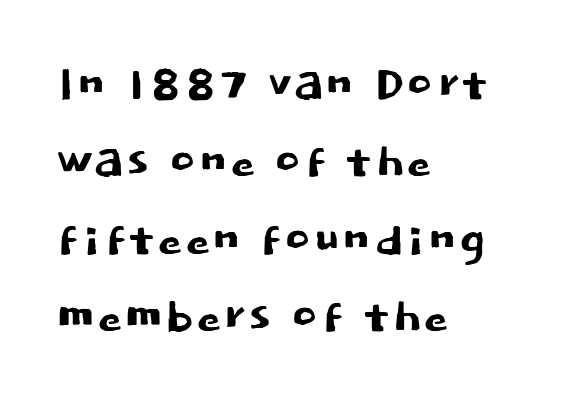
{"serif": "no", "italic": "no", "width": "normal", "stroke_contrast": "low", "x_height": "large", "monospaced": "no", "underline": "no", "align": "left", "line_spacing_ratio": 1.23, "letter_spacing": "normal", "letter_spacing_em": 0.0, "glyph_px": 63}
